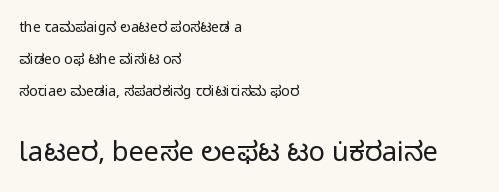
Q: Is the text bold? A: No.
Q: Is the text italic (slanted)? A: No, it is upright.
Q: Is the text underlined? A: No.
Q: How is the paragraph aligned? A: Left-aligned.
Q: Is the spacing between letters normal or unusually wide? A: Normal.
Q: Is the spacing between lines tight, normal or loose? A: Loose.
Q: Which block of text is set in a larger size, the first (top) or the second (bottom)? A: The second (bottom) one.
